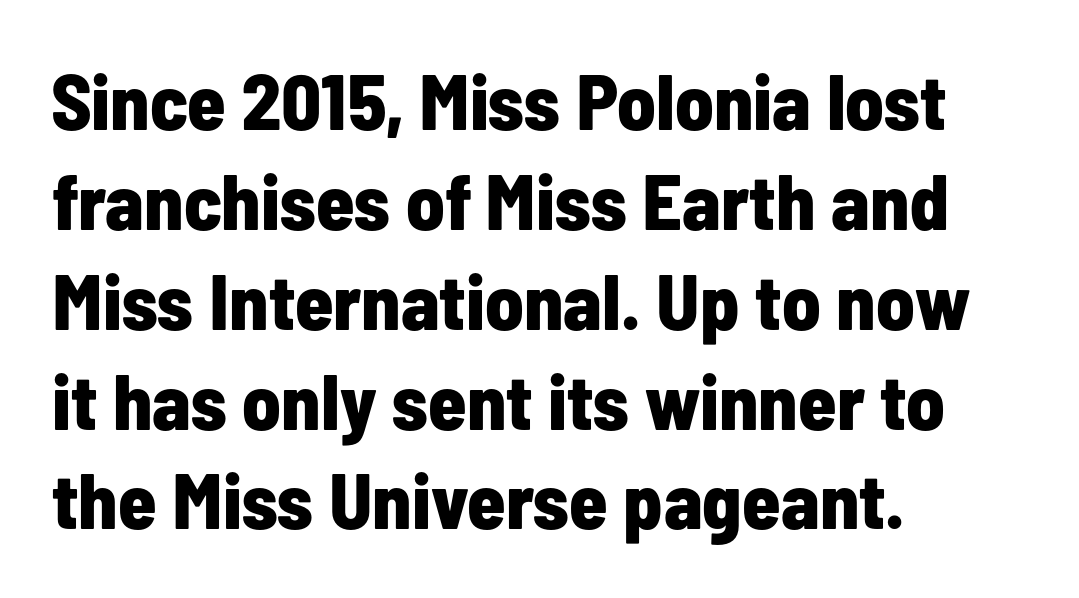
Q: Is the text bold? A: Yes.
Q: Is the text italic (slanted)? A: No, it is upright.
Q: Is the typeface a serif or a sans-serif typeface? A: Sans-serif.
Q: Is the text underlined? A: No.
Q: How is the paragraph aligned? A: Left-aligned.
Q: Is the spacing between letters normal or unusually wide? A: Normal.
Q: Is the spacing between lines tight, normal or loose? A: Normal.
Q: Width (condensed, normal, or wide)? A: Condensed.
Q: Stroke contrast? A: Low.
Q: x-height? A: Medium.
Q: Monospaced? A: No.
